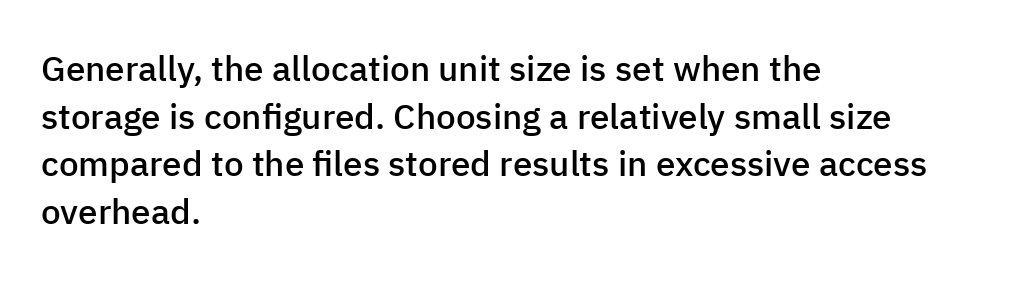
The image shows 35 px semibold sans-serif type, upright; set left-aligned, normal line spacing (1.36x), normal letter spacing, not underlined; low stroke contrast and a medium x-height.
